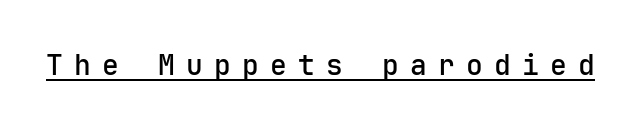
Grotesque or geometric, the face here clearly has no serifs. The tracking jumps out immediately: characters are airy and widely separated. Check the space under the baseline: a stroke is drawn there. Monospaced: the letters line up in strict vertical columns. Italic: no, the glyphs are upright roman.
